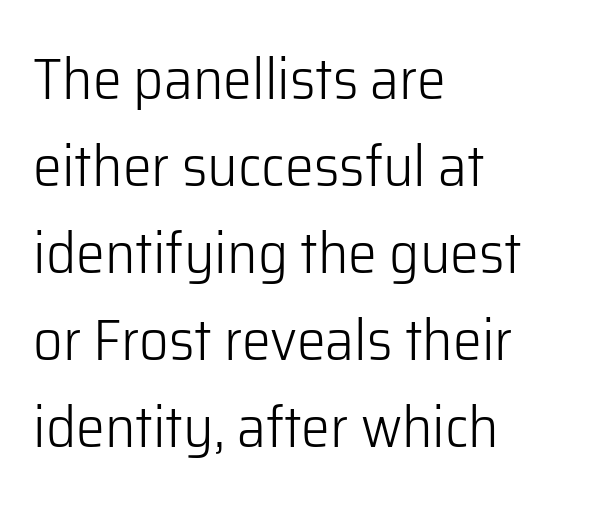
Q: Is the text bold? A: No.
Q: Is the text italic (slanted)? A: No, it is upright.
Q: Is the typeface a serif or a sans-serif typeface? A: Sans-serif.
Q: Is the text underlined? A: No.
Q: How is the paragraph aligned? A: Left-aligned.
Q: Is the spacing between letters normal or unusually wide? A: Normal.
Q: Is the spacing between lines tight, normal or loose? A: Normal.
Q: Width (condensed, normal, or wide)? A: Normal.
Q: Stroke contrast? A: Low.
Q: x-height? A: Medium.
Q: Monospaced? A: No.
